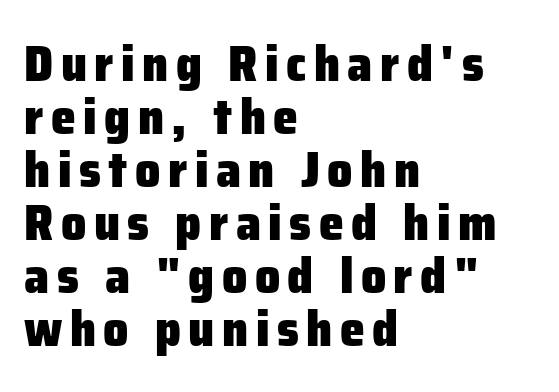
Q: Is the text bold? A: Yes.
Q: Is the text italic (slanted)? A: No, it is upright.
Q: Is the typeface a serif or a sans-serif typeface? A: Sans-serif.
Q: Is the text underlined? A: No.
Q: How is the paragraph aligned? A: Left-aligned.
Q: Is the spacing between lines tight, normal or loose? A: Tight.
Q: Width (condensed, normal, or wide)? A: Normal.
Q: Stroke contrast? A: Low.
Q: x-height? A: Medium.
Q: Monospaced? A: No.
